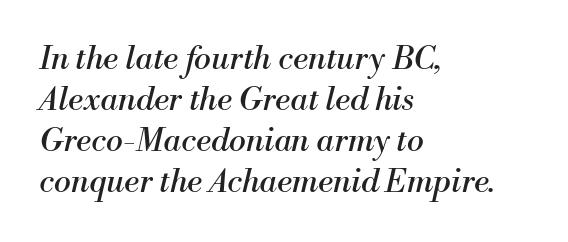
Nothing unusual about the tracking: characters are spaced as the font intends. Compared with typical paragraphs, the rows here are spaced about the same. The lines in this sample share a left origin and differ only in where they stop. The font sits on the lighter half of the weight spectrum, regular included. Each letter keeps its own natural width here, so spacing adapts to shape.
